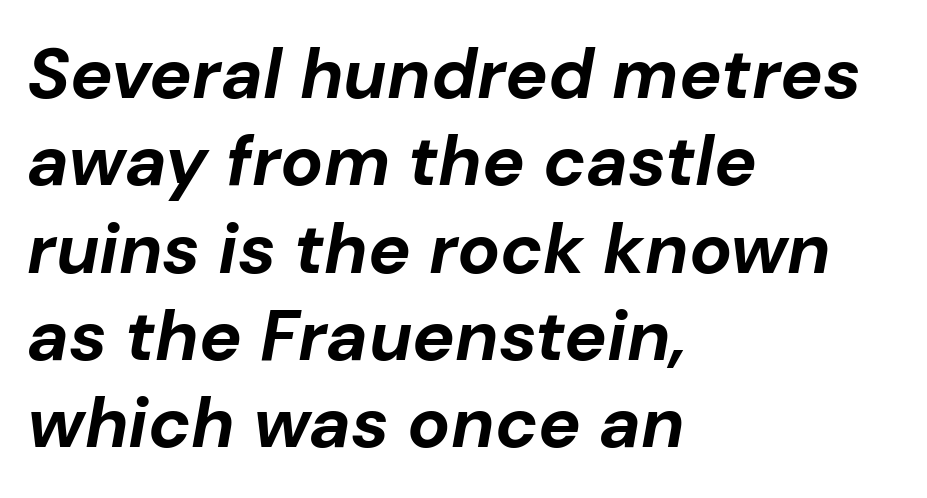
{"italic": "yes", "lean": "right", "slant_degrees": 10, "bold": "yes", "weight": "bold", "width": "normal", "stroke_contrast": "low", "x_height": "medium", "monospaced": "no", "underline": "no", "align": "left", "line_spacing_ratio": 1.23, "letter_spacing": "normal", "letter_spacing_em": 0.0, "glyph_px": 71}
